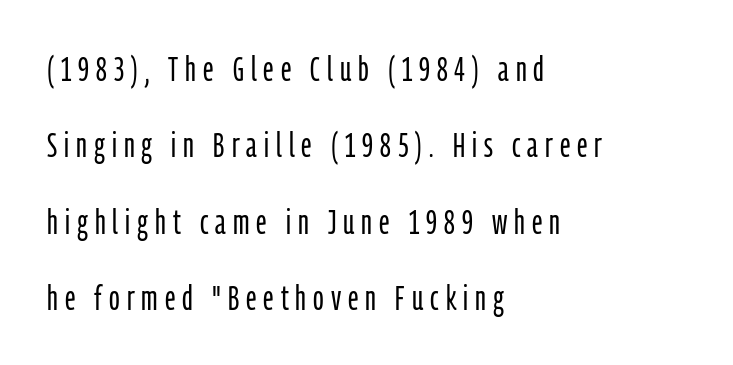
Q: Is the text bold? A: No.
Q: Is the text italic (slanted)? A: No, it is upright.
Q: Is the typeface a serif or a sans-serif typeface? A: Sans-serif.
Q: Is the text underlined? A: No.
Q: How is the paragraph aligned? A: Left-aligned.
Q: Is the spacing between letters normal or unusually wide? A: Unusually wide.
Q: Is the spacing between lines tight, normal or loose? A: Loose.
Q: Width (condensed, normal, or wide)? A: Condensed.
Q: Stroke contrast? A: Low.
Q: x-height? A: Medium.
Q: Monospaced? A: No.
